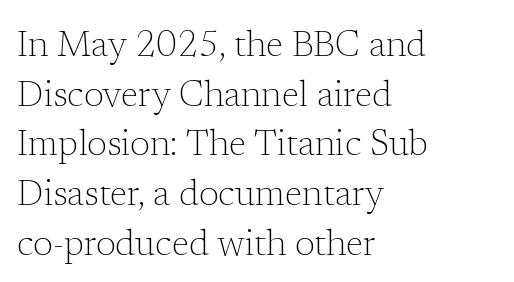
Looks like regular typesetting: each glyph gets only the width it needs. Leftover space on each line is placed entirely after the last word. The specimen reads as upright at a glance. Standard letterfit; no display-style spreading of the glyphs. The space directly below the letters is spotless. Font category for this specimen: serif.
